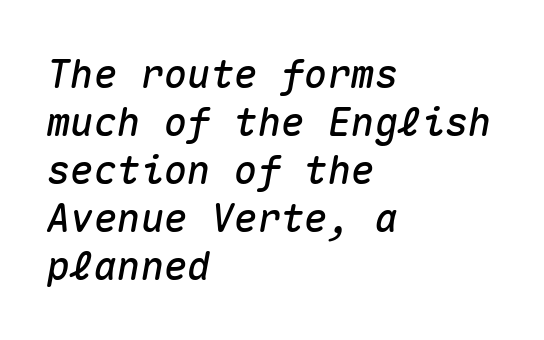
Q: Is the text italic (slanted)? A: Yes, it leans right by about 10 degrees.
Q: Is the text underlined? A: No.
Q: How is the paragraph aligned? A: Left-aligned.
Q: Is the spacing between letters normal or unusually wide? A: Normal.
Q: Width (condensed, normal, or wide)? A: Normal.
Q: Stroke contrast? A: Medium.
Q: x-height? A: Medium.
Q: Monospaced? A: Yes.
